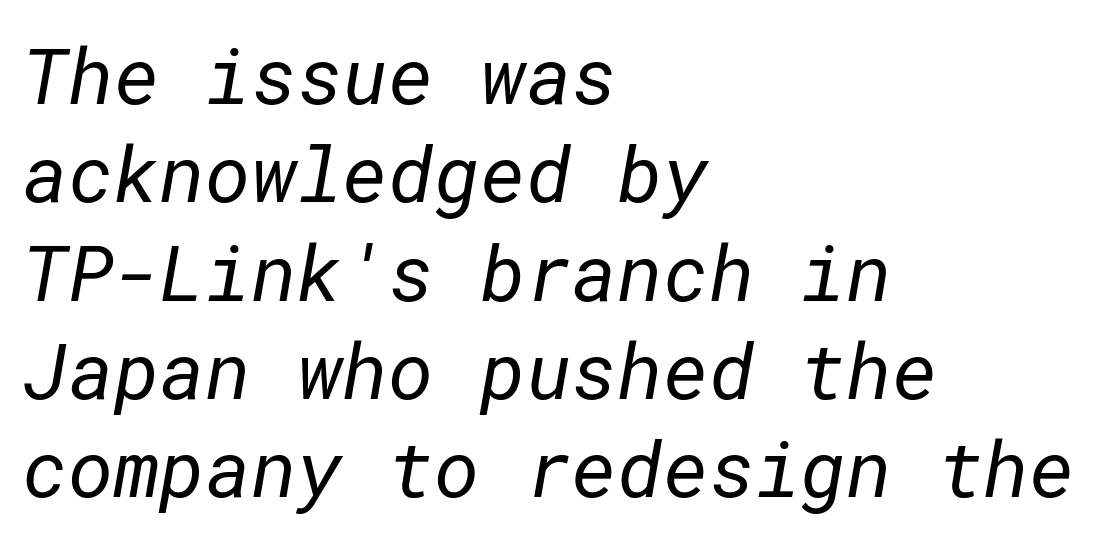
Q: Is the text bold? A: No.
Q: Is the typeface a serif or a sans-serif typeface? A: Sans-serif.
Q: Is the text underlined? A: No.
Q: How is the paragraph aligned? A: Left-aligned.
Q: Is the spacing between letters normal or unusually wide? A: Normal.
Q: Is the spacing between lines tight, normal or loose? A: Normal.
Q: Width (condensed, normal, or wide)? A: Normal.
Q: Stroke contrast? A: Low.
Q: x-height? A: Medium.
